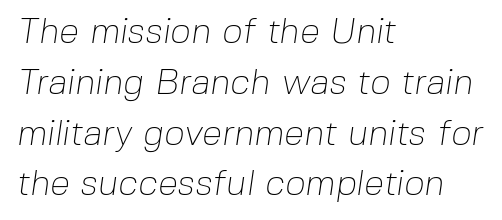
Rule under the text: the space is simply empty. Think standard paragraph weight, or any step lighter than that. Line starts are locked; line ends wander. A typesetter would label this face a sans. Think of a printed novel: that variable character pitch is what you see here. Leading matches the norm, producing a regular column.
